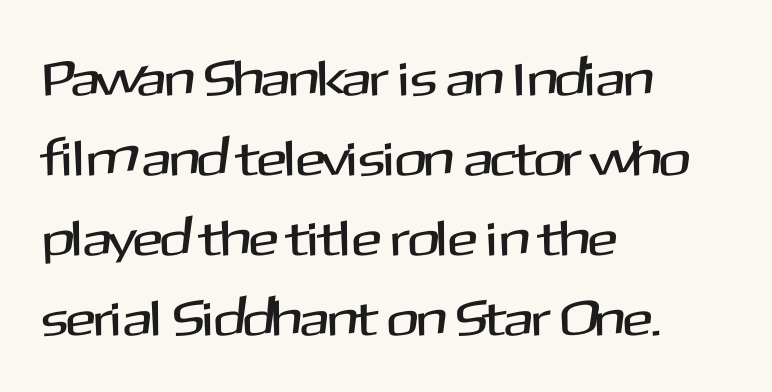
The image shows 50 px sans-serif type, upright; set left-aligned, normal line spacing (1.6x), normal letter spacing, not underlined; medium stroke contrast and a medium x-height.
